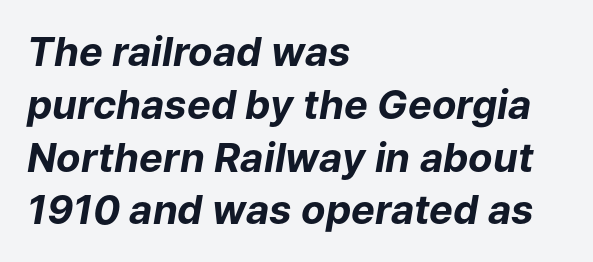
{"italic": "yes", "lean": "right", "slant_degrees": 9, "bold": "yes", "weight": "bold", "width": "normal", "stroke_contrast": "low", "x_height": "medium", "monospaced": "no", "underline": "no", "align": "left", "line_spacing": "normal", "line_spacing_ratio": 1.32, "letter_spacing": "normal", "letter_spacing_em": 0.0, "glyph_px": 40}
